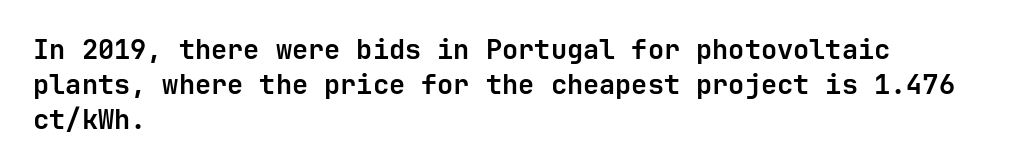
Q: Is the text bold? A: Yes.
Q: Is the text italic (slanted)? A: No, it is upright.
Q: Is the text underlined? A: No.
Q: How is the paragraph aligned? A: Left-aligned.
Q: Is the spacing between letters normal or unusually wide? A: Normal.
Q: Is the spacing between lines tight, normal or loose? A: Normal.
